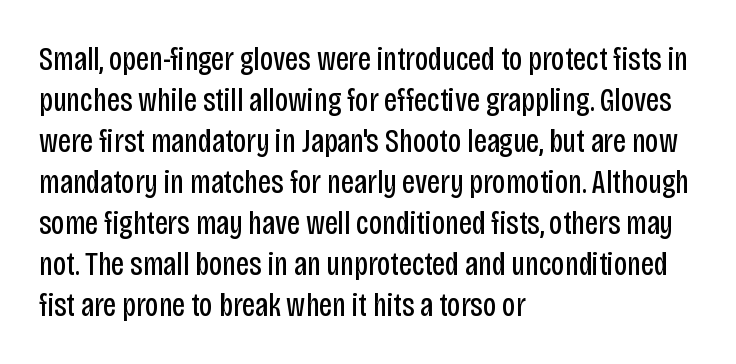
The image shows 33 px regular-weight, condensed sans-serif type, upright; set left-aligned, line spacing 1.24x, normal letter spacing, not underlined; low stroke contrast and a large x-height.
